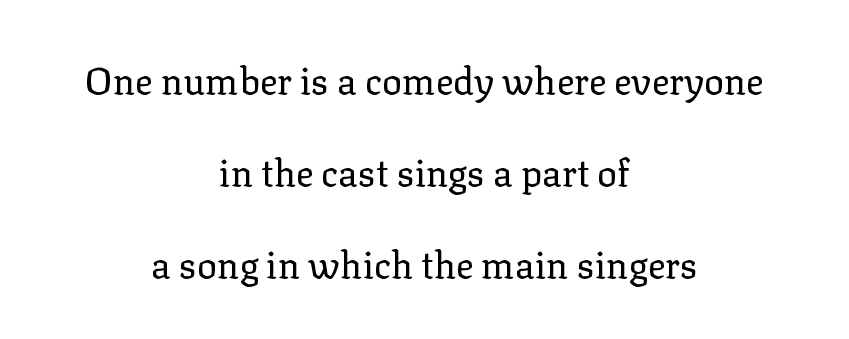
{"serif": "yes", "italic": "no", "bold": "no", "weight": "regular", "width": "normal", "stroke_contrast": "low", "x_height": "medium", "monospaced": "no", "underline": "no", "align": "center", "line_spacing": "loose", "line_spacing_ratio": 2.48, "letter_spacing": "normal", "letter_spacing_em": 0.0, "glyph_px": 37}
